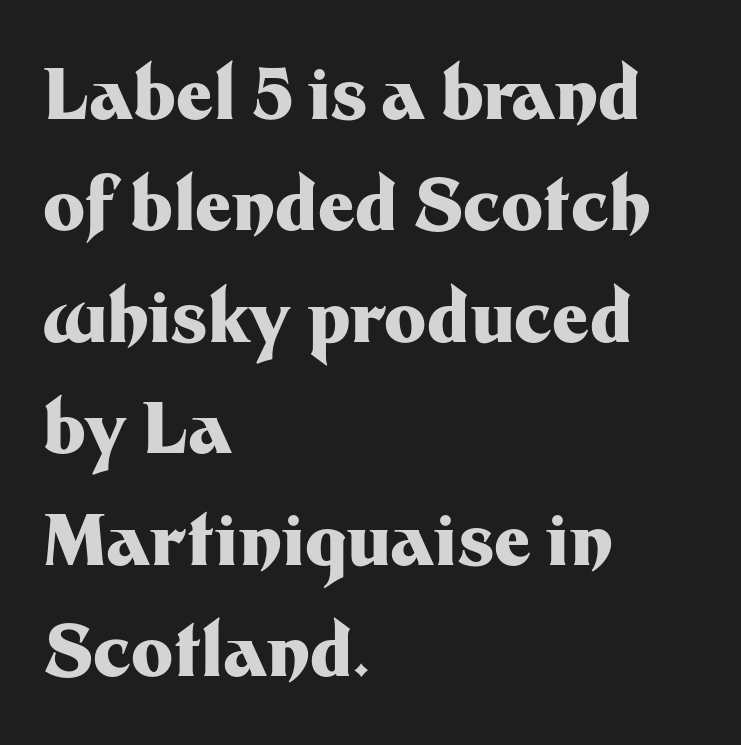
Font category for this specimen: sans-serif. Posture: vertical. Baseline-to-baseline distance is the conventional proportion of letter height. Horizontally, the lines are justified to the leading edge only. The rendering uses a bold face; every stroke is thick and dark. Tracking value appears to be zero — textbook default spacing.
